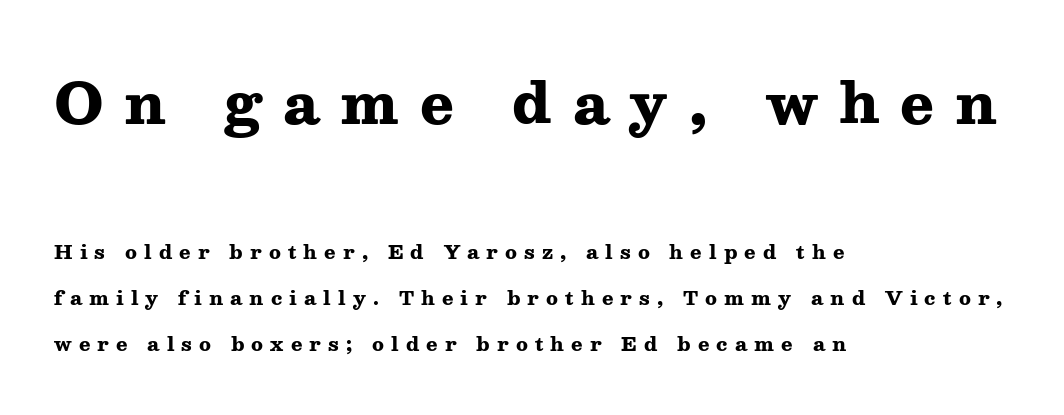
Q: Is the text bold? A: Yes.
Q: Is the text italic (slanted)? A: No, it is upright.
Q: Is the typeface a serif or a sans-serif typeface? A: Serif.
Q: Is the text underlined? A: No.
Q: How is the paragraph aligned? A: Left-aligned.
Q: Is the spacing between letters normal or unusually wide? A: Unusually wide.
Q: Is the spacing between lines tight, normal or loose? A: Loose.
Q: Which block of text is set in a larger size, the first (top) or the second (bottom)? A: The first (top) one.
Q: Width (condensed, normal, or wide)? A: Wide.
Q: Stroke contrast? A: Medium.
Q: x-height? A: Medium.
Q: Monospaced? A: No.
